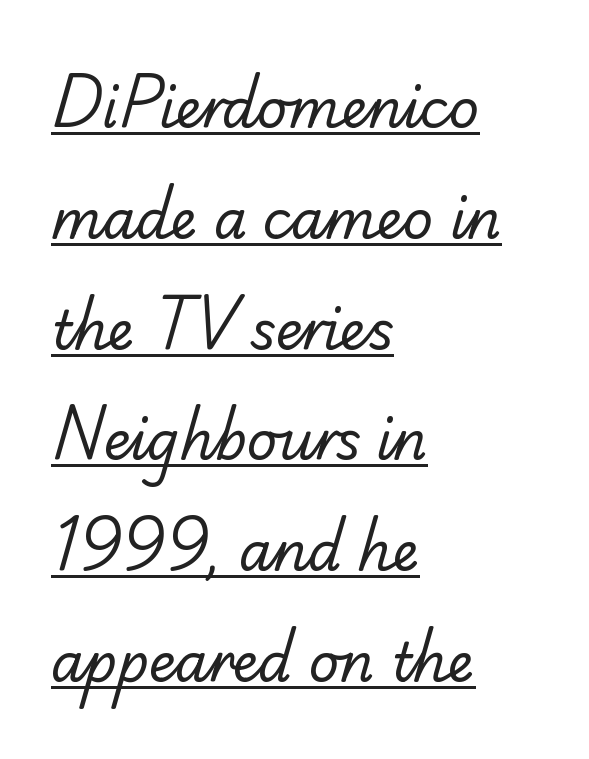
Look at the tracking — it's just the regular setting, nothing added. If you measured baseline to baseline, you'd find a long distance. Nothing sits at the stroke ends, so this counts as sans-serif. The rag falls on the right side of this text block. A light-to-regular cut is what we see here. The words here are underlined.
